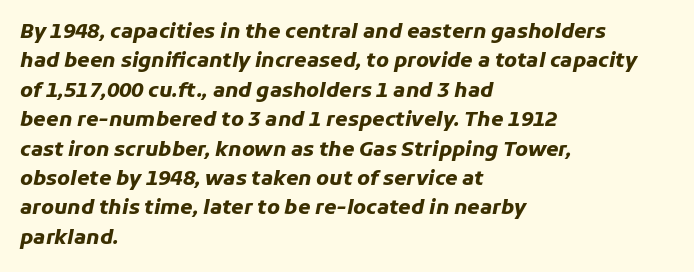
The image shows 20 px bold type, italic (leaning right); set left-aligned, normal line spacing (1.47x), normal letter spacing, not underlined.
